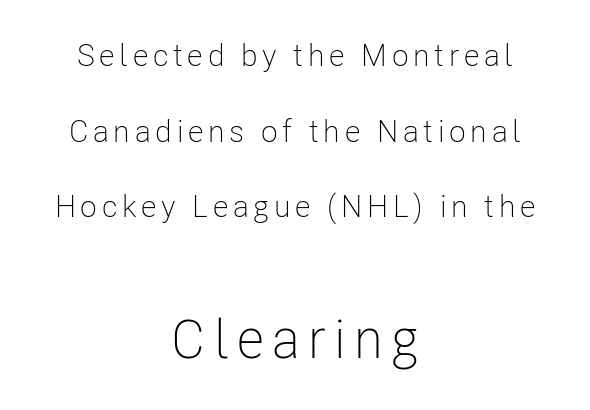
{"serif": "no", "italic": "no", "bold": "no", "weight": "light", "width": "condensed", "stroke_contrast": "low", "x_height": "medium", "monospaced": "no", "underline": "no", "align": "center", "line_spacing": "loose", "line_spacing_ratio": 2.44, "larger_block": "second", "size_ratio": 1.74, "glyph_px": 54}
